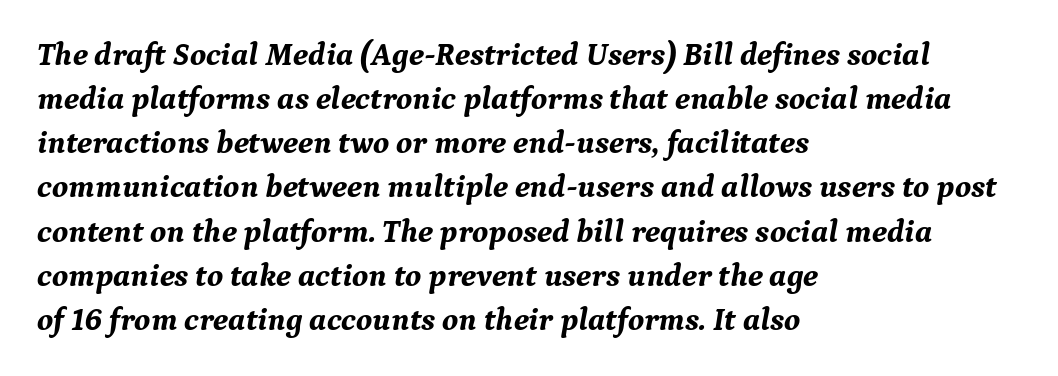
The image shows 32 px bold serif type, italic (leaning right); set left-aligned, normal line spacing (1.38x), normal letter spacing, not underlined; medium stroke contrast and a medium x-height.
